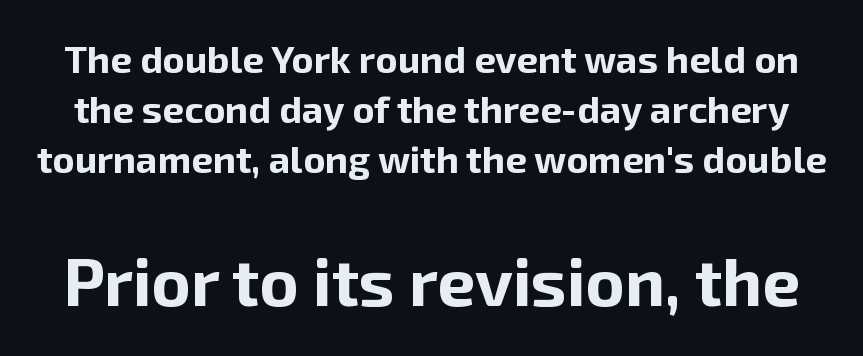
{"serif": "no", "italic": "no", "bold": "yes", "weight": "bold", "width": "normal", "stroke_contrast": "low", "x_height": "medium", "monospaced": "no", "underline": "no", "line_spacing": "normal", "line_spacing_ratio": 1.32, "letter_spacing": "normal", "letter_spacing_em": 0.0, "larger_block": "second", "size_ratio": 1.76, "glyph_px": 67}
